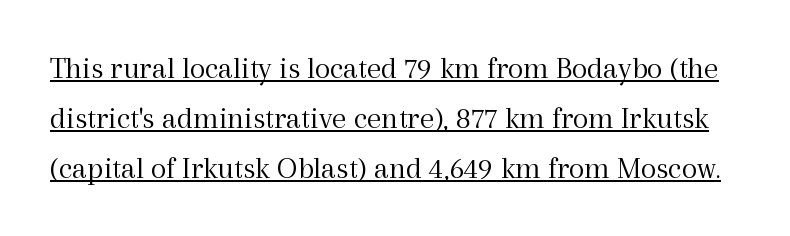
The image shows 32 px light serif type, upright; set normal line spacing (1.56x), normal letter spacing, underlined; a medium x-height.
